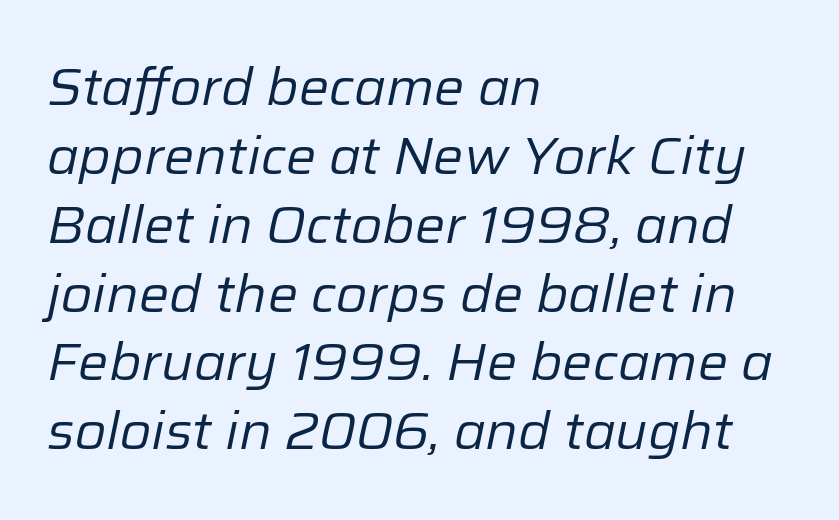
{"italic": "yes", "lean": "right", "slant_degrees": 12, "bold": "no", "weight": "regular", "width": "normal", "stroke_contrast": "low", "x_height": "medium", "monospaced": "no", "underline": "no", "align": "left", "line_spacing": "normal", "line_spacing_ratio": 1.35, "letter_spacing": "normal", "letter_spacing_em": 0.0, "glyph_px": 51}
